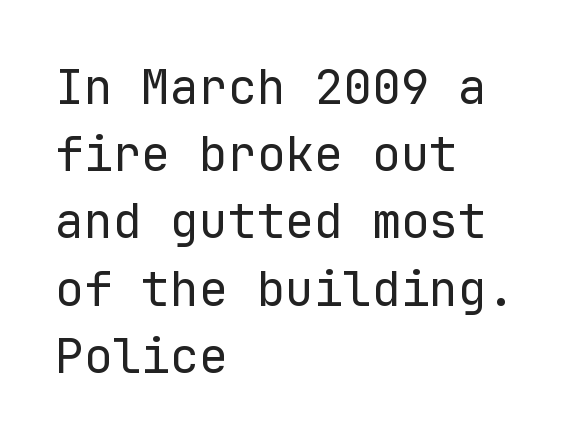
The image shows 48 px regular-weight sans-serif type, upright, monospaced; set left-aligned, normal line spacing (1.4x), normal letter spacing, not underlined; low stroke contrast and a medium x-height.
